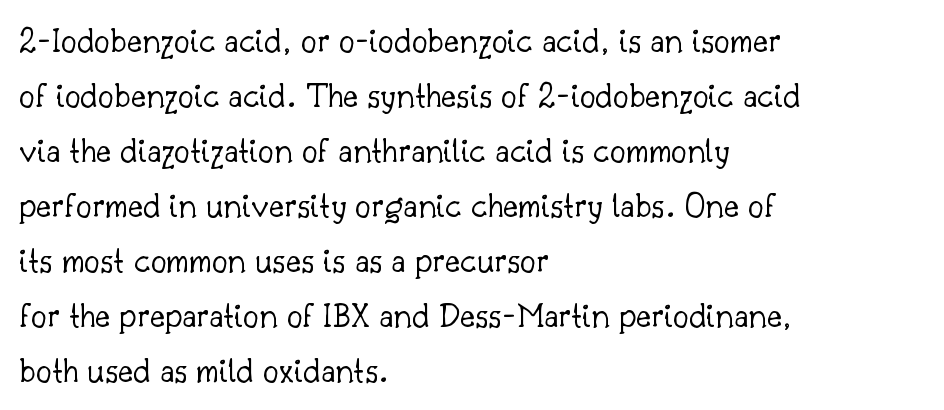
{"italic": "no", "bold": "no", "weight": "light", "width": "normal", "stroke_contrast": "low", "x_height": "small", "monospaced": "no", "underline": "no", "align": "left", "line_spacing": "normal", "line_spacing_ratio": 1.53, "letter_spacing": "normal", "letter_spacing_em": 0.0, "glyph_px": 36}
